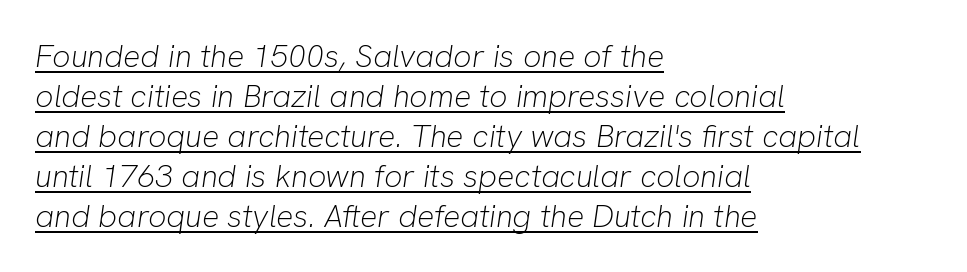
Q: Is the text bold? A: No.
Q: Is the text italic (slanted)? A: Yes, it leans right by about 8 degrees.
Q: Is the text underlined? A: Yes.
Q: How is the paragraph aligned? A: Left-aligned.
Q: Is the spacing between letters normal or unusually wide? A: Normal.
Q: Is the spacing between lines tight, normal or loose? A: Normal.
Q: Width (condensed, normal, or wide)? A: Normal.
Q: Stroke contrast? A: Low.
Q: x-height? A: Medium.
Q: Monospaced? A: No.
